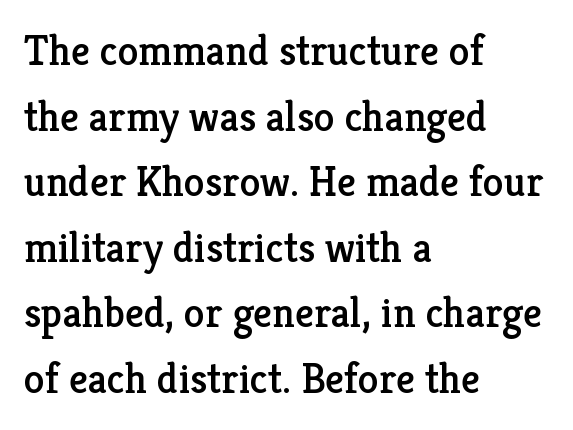
{"serif": "yes", "italic": "no", "width": "normal", "stroke_contrast": "low", "x_height": "medium", "monospaced": "no", "underline": "no", "align": "left", "line_spacing": "normal", "line_spacing_ratio": 1.56, "letter_spacing": "normal", "letter_spacing_em": 0.0, "glyph_px": 42}
